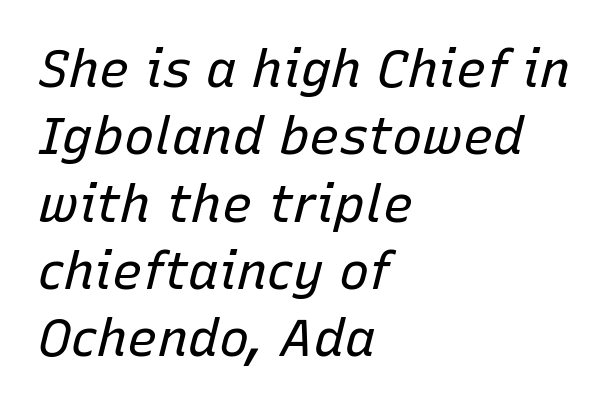
Q: Is the text bold? A: No.
Q: Is the text italic (slanted)? A: Yes, it leans right by about 15 degrees.
Q: Is the text underlined? A: No.
Q: How is the paragraph aligned? A: Left-aligned.
Q: Is the spacing between letters normal or unusually wide? A: Normal.
Q: Is the spacing between lines tight, normal or loose? A: Normal.
Q: Width (condensed, normal, or wide)? A: Normal.
Q: Stroke contrast? A: Low.
Q: x-height? A: Medium.
Q: Monospaced? A: No.
